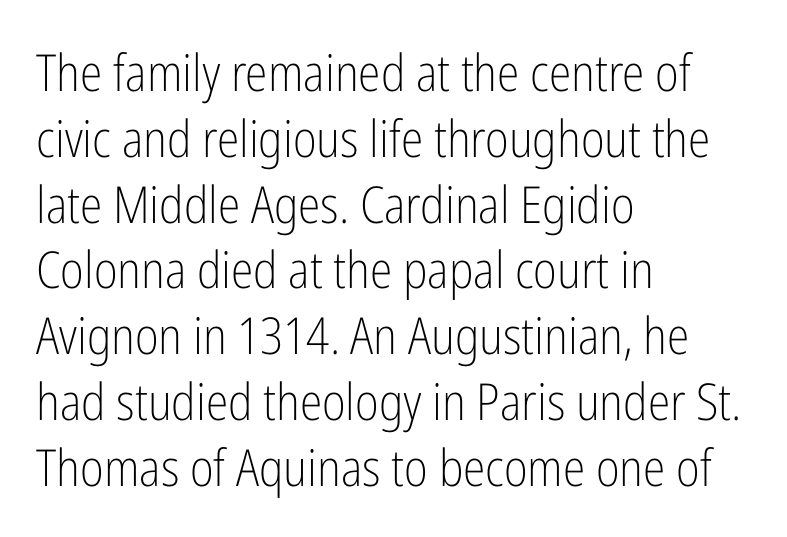
The image shows 51 px light, condensed sans-serif type, upright; set left-aligned, normal line spacing (1.29x), normal letter spacing, not underlined; low stroke contrast and a medium x-height.
